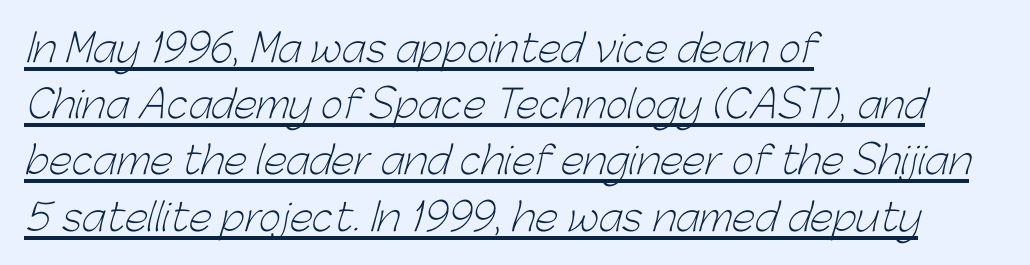
Honestly, the letter spacing is just normal — you wouldn't notice it. Looks like regular typesetting: each glyph gets only the width it needs. No heavy texture on the line: the type isn't bold. Is there much room between lines? A standard amount, neither cramped nor airy. Is the block centered? No — it sits flush against the left margin. A sans-serif font was chosen for this passage.
